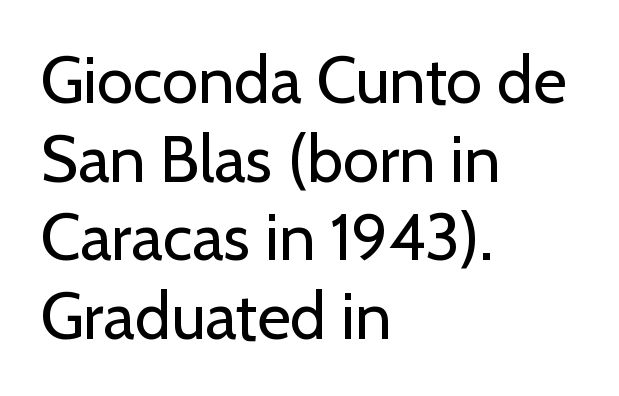
{"serif": "no", "italic": "no", "bold": "no", "weight": "regular", "width": "normal", "stroke_contrast": "low", "x_height": "medium", "monospaced": "no", "underline": "no", "align": "left", "line_spacing_ratio": 1.21, "letter_spacing": "normal", "letter_spacing_em": 0.0, "glyph_px": 65}
